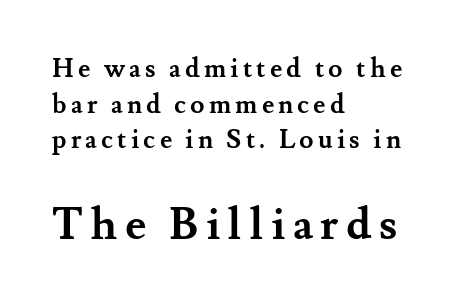
Q: Is the text bold? A: Yes.
Q: Is the text italic (slanted)? A: No, it is upright.
Q: Is the typeface a serif or a sans-serif typeface? A: Serif.
Q: Is the text underlined? A: No.
Q: How is the paragraph aligned? A: Left-aligned.
Q: Is the spacing between lines tight, normal or loose? A: Normal.
Q: Which block of text is set in a larger size, the first (top) or the second (bottom)? A: The second (bottom) one.
Q: Width (condensed, normal, or wide)? A: Normal.
Q: Stroke contrast? A: Medium.
Q: x-height? A: Small.
Q: Monospaced? A: No.
